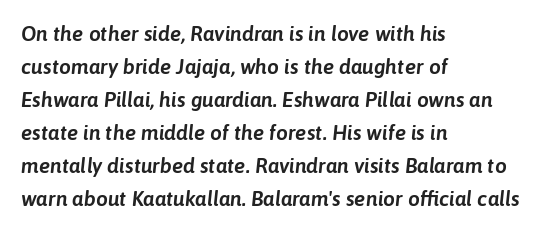
Q: Is the text italic (slanted)? A: Yes, it leans right by about 6 degrees.
Q: Is the text underlined? A: No.
Q: How is the paragraph aligned? A: Left-aligned.
Q: Is the spacing between letters normal or unusually wide? A: Normal.
Q: Is the spacing between lines tight, normal or loose? A: Normal.
